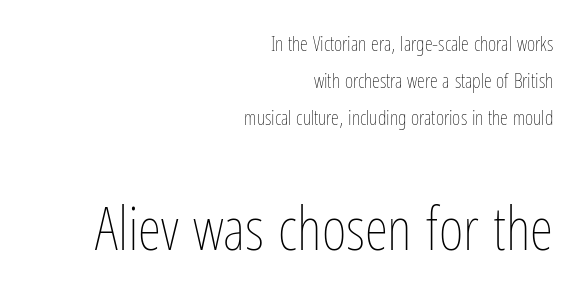
The image shows 60 px thin, condensed type, upright; set right-aligned, line spacing 1.86x, normal letter spacing, not underlined; the second (bottom) block is 3.0x larger; low stroke contrast and a medium x-height.
